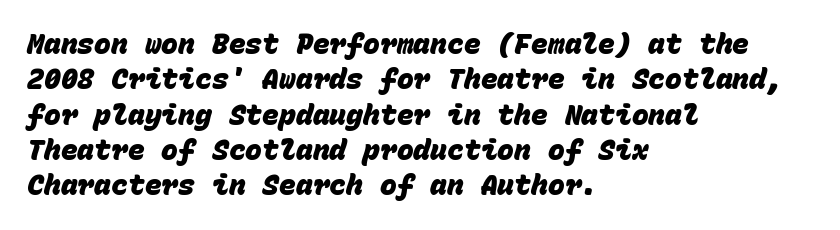
{"serif": "no", "bold": "yes", "weight": "heavy", "width": "normal", "stroke_contrast": "low", "x_height": "large", "monospaced": "yes", "underline": "no", "align": "left", "line_spacing": "normal", "line_spacing_ratio": 1.26, "letter_spacing": "normal", "letter_spacing_em": 0.0, "glyph_px": 28}
